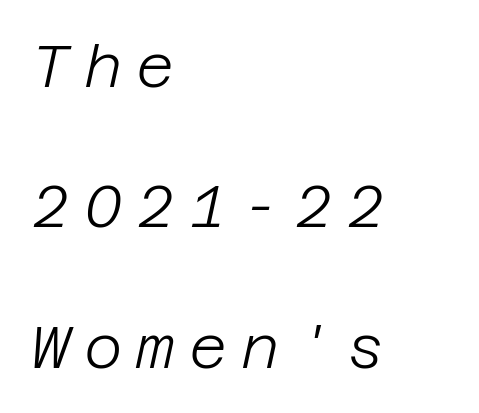
{"italic": "yes", "lean": "right", "slant_degrees": 12, "bold": "no", "weight": "light", "width": "normal", "stroke_contrast": "low", "x_height": "large", "underline": "no", "align": "left", "line_spacing": "loose", "line_spacing_ratio": 2.38, "letter_spacing": "wide", "letter_spacing_em": 0.24, "glyph_px": 59}
